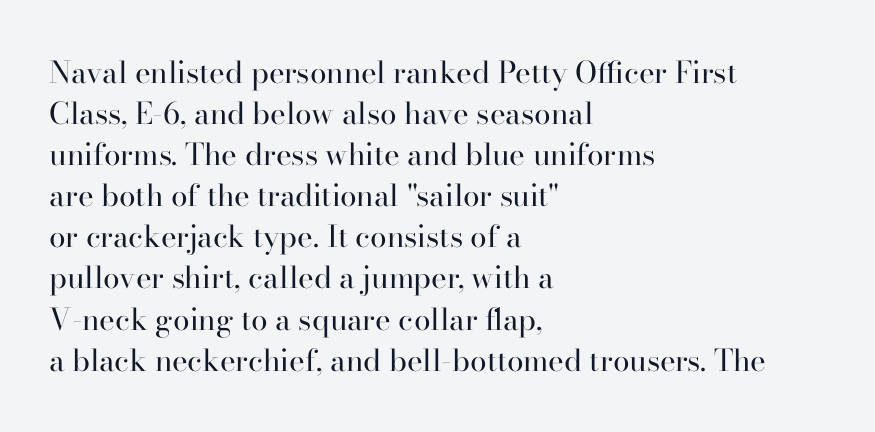
Q: Is the text bold? A: No.
Q: Is the text italic (slanted)? A: No, it is upright.
Q: Is the typeface a serif or a sans-serif typeface? A: Serif.
Q: Is the text underlined? A: No.
Q: How is the paragraph aligned? A: Left-aligned.
Q: Is the spacing between letters normal or unusually wide? A: Normal.
Q: Is the spacing between lines tight, normal or loose? A: Normal.
Q: Width (condensed, normal, or wide)? A: Normal.
Q: Stroke contrast? A: High.
Q: x-height? A: Small.
Q: Monospaced? A: No.
